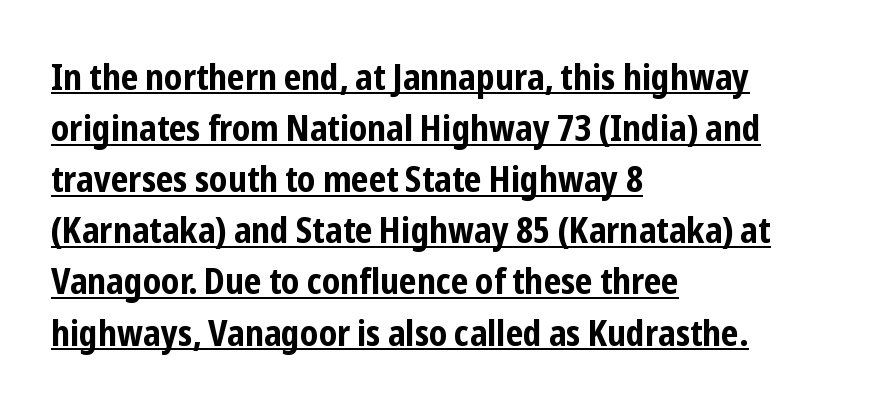
The image shows 36 px bold, condensed sans-serif type, upright; set left-aligned, normal line spacing (1.42x), normal letter spacing, underlined; low stroke contrast and a medium x-height.
